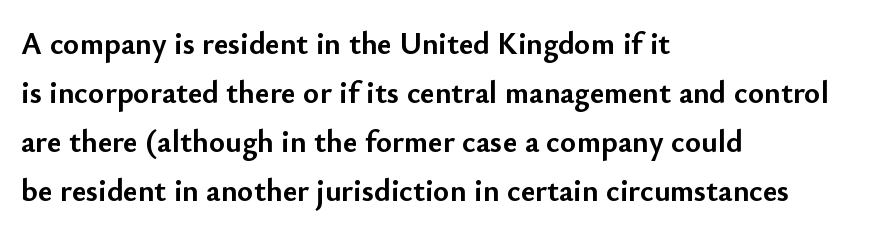
Glyph-to-glyph distance matches everyday printed text. The text block is weighted toward the left margin, trailing off unevenly rightward. Normally led — the rows are evenly, conventionally spaced. Quick note: not italic, upright. What kind of face is this? One without serifs — a sans.
